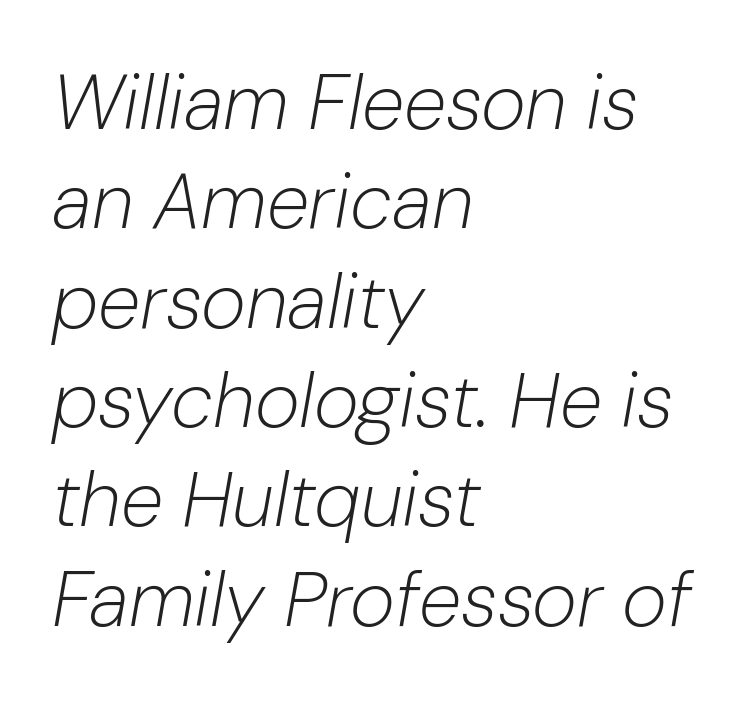
Q: Is the text bold? A: No.
Q: Is the text italic (slanted)? A: Yes, it leans right by about 10 degrees.
Q: Is the text underlined? A: No.
Q: How is the paragraph aligned? A: Left-aligned.
Q: Is the spacing between letters normal or unusually wide? A: Normal.
Q: Is the spacing between lines tight, normal or loose? A: Normal.
Q: Width (condensed, normal, or wide)? A: Normal.
Q: Stroke contrast? A: Low.
Q: x-height? A: Medium.
Q: Monospaced? A: No.
